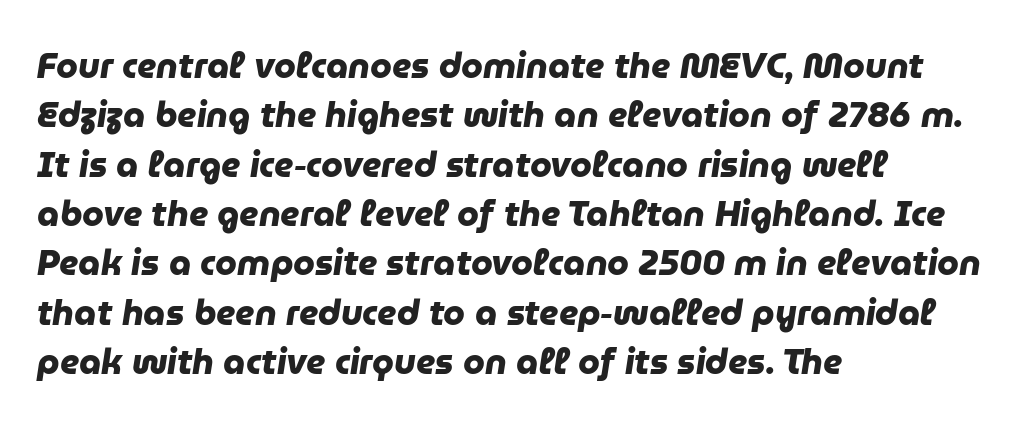
Q: Is the text bold? A: Yes.
Q: Is the typeface a serif or a sans-serif typeface? A: Sans-serif.
Q: Is the text underlined? A: No.
Q: How is the paragraph aligned? A: Left-aligned.
Q: Is the spacing between letters normal or unusually wide? A: Normal.
Q: Is the spacing between lines tight, normal or loose? A: Normal.
Q: Width (condensed, normal, or wide)? A: Normal.
Q: Stroke contrast? A: Low.
Q: x-height? A: Medium.
Q: Monospaced? A: No.
